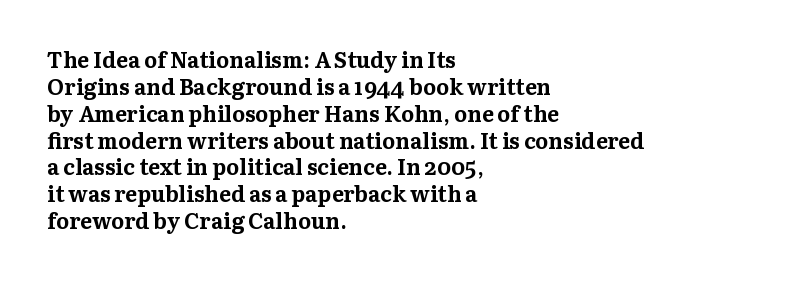
The image shows 22 px bold type, upright; set left-aligned, line spacing 1.22x, normal letter spacing, not underlined.
